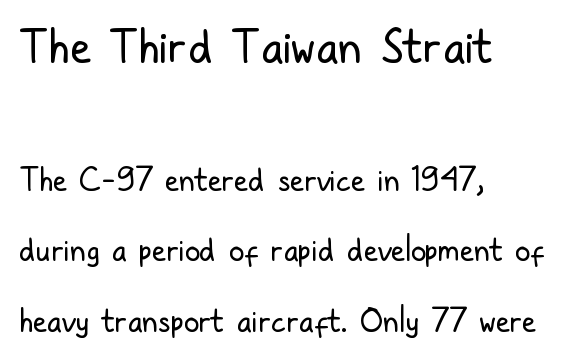
Q: Is the text bold? A: No.
Q: Is the text italic (slanted)? A: No, it is upright.
Q: Is the typeface a serif or a sans-serif typeface? A: Sans-serif.
Q: Is the text underlined? A: No.
Q: How is the paragraph aligned? A: Left-aligned.
Q: Is the spacing between letters normal or unusually wide? A: Normal.
Q: Is the spacing between lines tight, normal or loose? A: Loose.
Q: Which block of text is set in a larger size, the first (top) or the second (bottom)? A: The first (top) one.
Q: Width (condensed, normal, or wide)? A: Condensed.
Q: Stroke contrast? A: Low.
Q: x-height? A: Medium.
Q: Monospaced? A: No.
